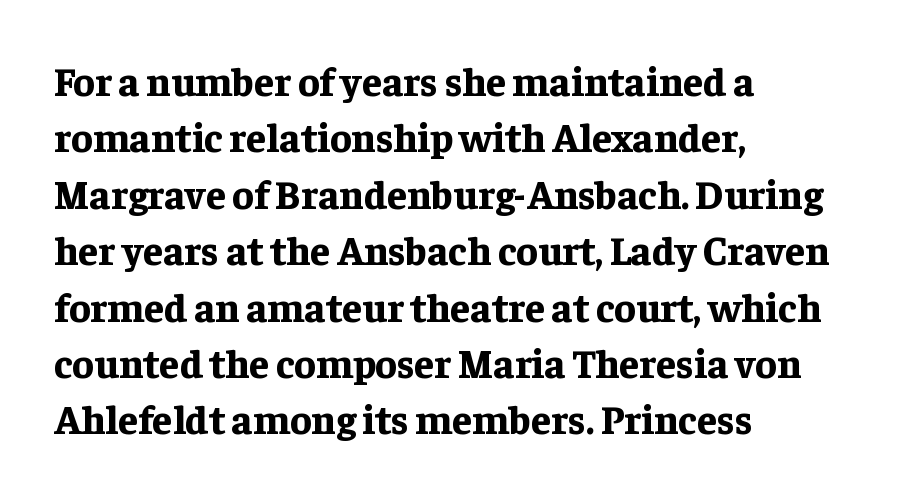
{"serif": "yes", "italic": "no", "bold": "yes", "weight": "bold", "width": "normal", "stroke_contrast": "low", "x_height": "medium", "monospaced": "no", "underline": "no", "align": "left", "line_spacing": "normal", "line_spacing_ratio": 1.41, "letter_spacing": "normal", "letter_spacing_em": 0.0, "glyph_px": 40}
